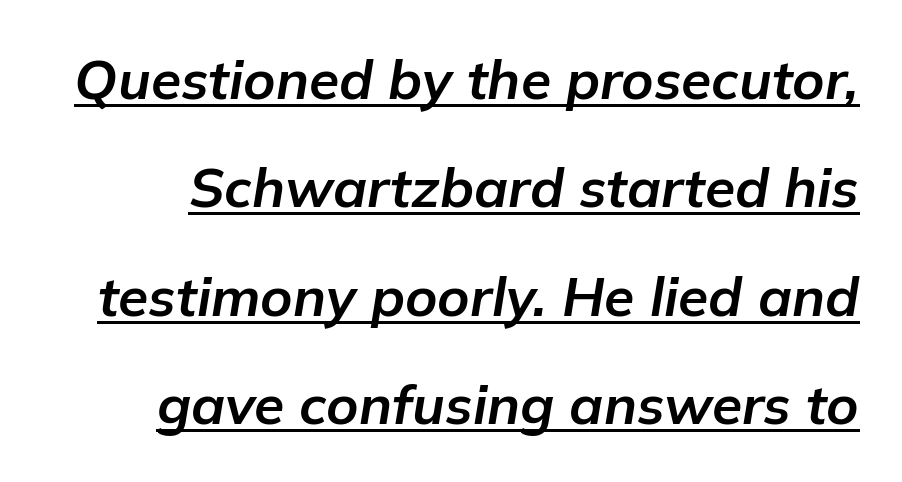
{"italic": "yes", "lean": "right", "slant_degrees": 9, "bold": "yes", "weight": "bold", "width": "normal", "stroke_contrast": "low", "x_height": "medium", "monospaced": "no", "underline": "yes", "line_spacing": "loose", "line_spacing_ratio": 1.97, "letter_spacing": "normal", "letter_spacing_em": 0.0, "glyph_px": 55}
